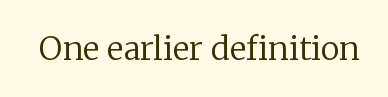
{"serif": "yes", "italic": "no", "bold": "no", "weight": "regular", "width": "normal", "stroke_contrast": "low", "x_height": "medium", "monospaced": "no", "underline": "no", "letter_spacing": "normal", "letter_spacing_em": 0.0, "glyph_px": 32}
